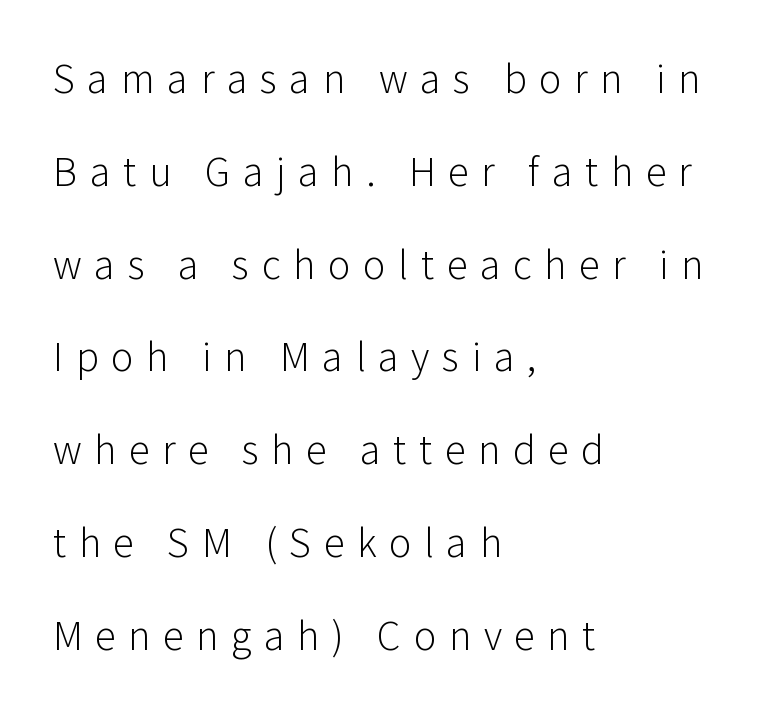
The image shows 42 px light sans-serif type, upright; set left-aligned, loose line spacing (2.21x), unusually wide letter spacing (+0.3 em), not underlined; low stroke contrast and a medium x-height.
